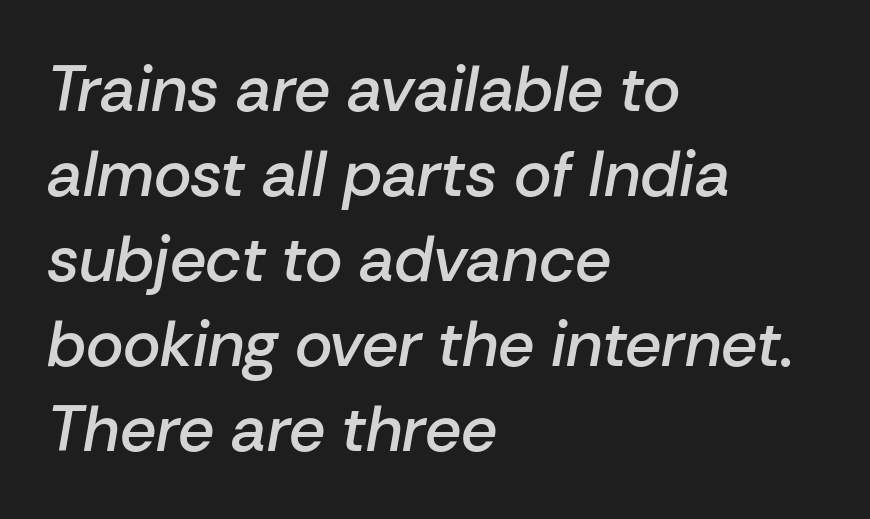
Tracking here is standard; glyphs follow each other at the usual distance. Note the varied advance widths — an 'i' is clearly narrower than an 'm'. The block of text has a typical density, with ordinary space between rows. These lines stack with their left ends in a neat column.
